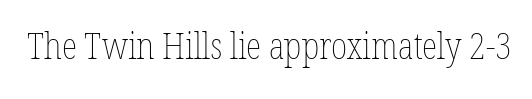
Q: Is the text bold? A: No.
Q: Is the text italic (slanted)? A: No, it is upright.
Q: Is the text underlined? A: No.
Q: Is the spacing between letters normal or unusually wide? A: Normal.
Q: Width (condensed, normal, or wide)? A: Condensed.
Q: Stroke contrast? A: Low.
Q: x-height? A: Medium.
Q: Monospaced? A: No.
